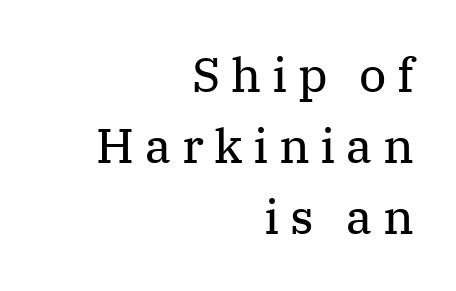
{"serif": "yes", "italic": "no", "bold": "no", "weight": "regular", "width": "normal", "stroke_contrast": "medium", "x_height": "medium", "monospaced": "no", "underline": "no", "align": "right", "line_spacing": "normal", "line_spacing_ratio": 1.48, "letter_spacing": "wide", "letter_spacing_em": 0.22, "glyph_px": 48}
